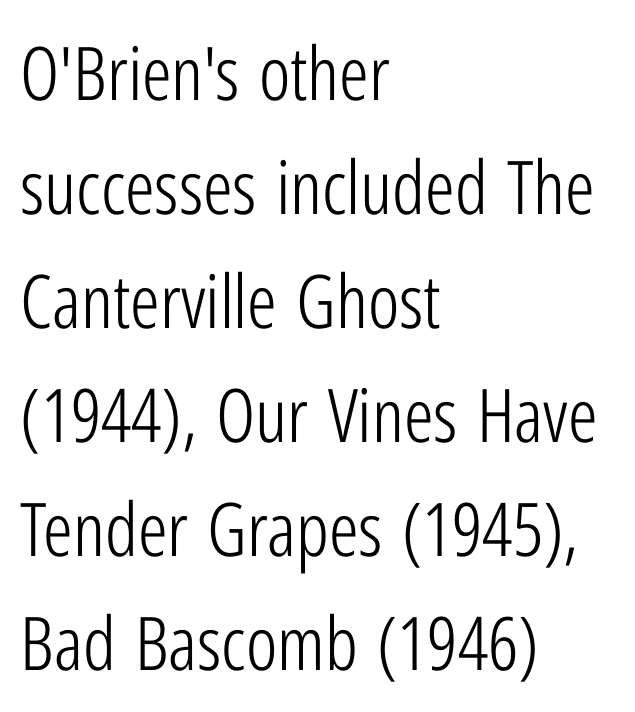
The image shows 74 px light, condensed sans-serif type, upright; set left-aligned, normal line spacing (1.54x), normal letter spacing, not underlined; low stroke contrast and a medium x-height.
